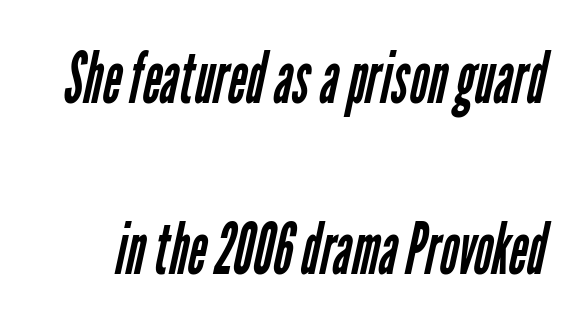
{"serif": "no", "bold": "no", "weight": "regular", "width": "condensed", "stroke_contrast": "low", "x_height": "medium", "monospaced": "no", "underline": "no", "line_spacing": "loose", "line_spacing_ratio": 2.38, "letter_spacing": "normal", "letter_spacing_em": 0.0, "glyph_px": 72}
